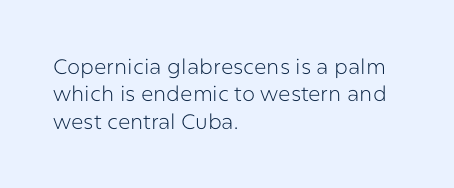
{"italic": "no", "bold": "no", "underline": "no", "align": "left", "line_spacing": "normal", "line_spacing_ratio": 1.3, "letter_spacing": "normal", "letter_spacing_em": 0.0, "glyph_px": 21}
